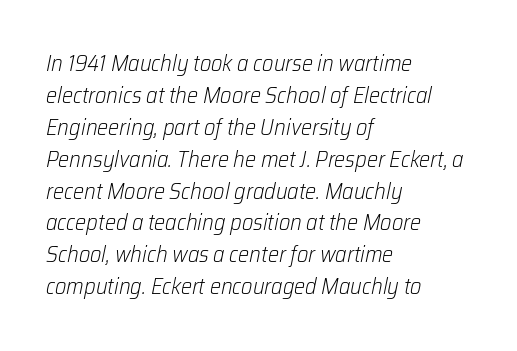
The image shows 22 px text type, italic (leaning right); set left-aligned, normal line spacing (1.45x), normal letter spacing, not underlined.
